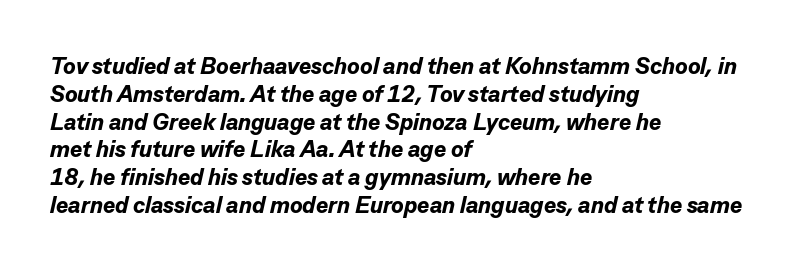
Q: Is the text bold? A: Yes.
Q: Is the text italic (slanted)? A: Yes, it leans right by about 13 degrees.
Q: Is the text underlined? A: No.
Q: How is the paragraph aligned? A: Left-aligned.
Q: Is the spacing between letters normal or unusually wide? A: Normal.
